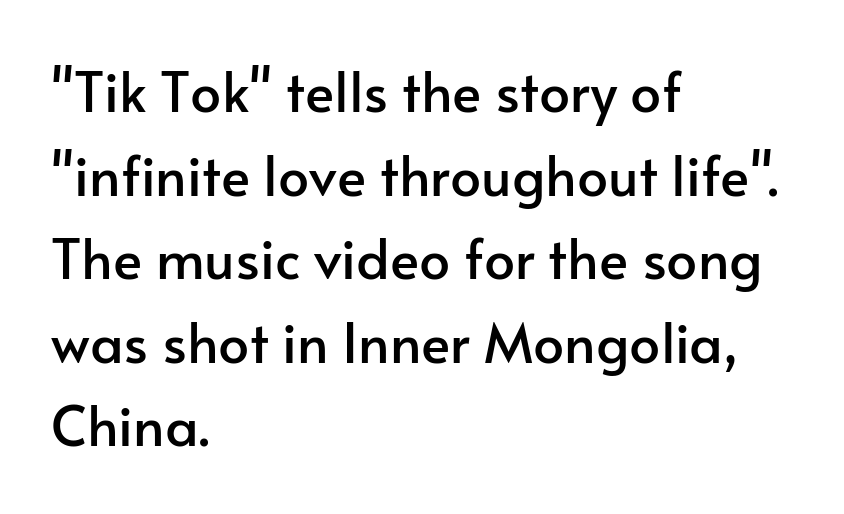
The image shows 55 px sans-serif type, upright; set left-aligned, normal line spacing (1.52x), normal letter spacing, not underlined; low stroke contrast and a small x-height.
